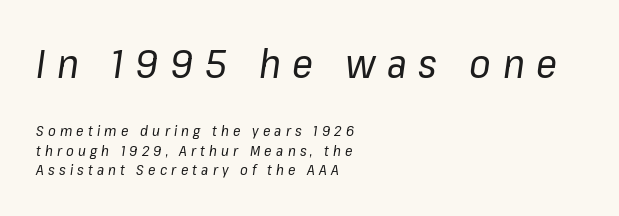
The image shows 39 px regular-weight type, italic (leaning right); set left-aligned, normal line spacing (1.39x), unusually wide letter spacing (+0.3 em), not underlined; the first (top) block is 2.79x larger; low stroke contrast and a medium x-height.
